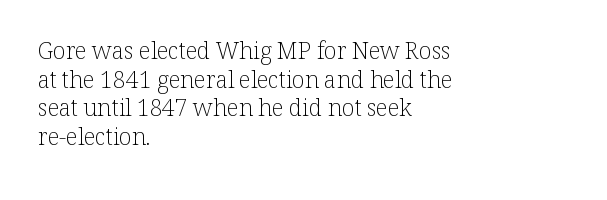
{"italic": "no", "bold": "no", "underline": "no", "align": "left", "line_spacing_ratio": 1.24, "letter_spacing": "normal", "letter_spacing_em": 0.0, "glyph_px": 23}
